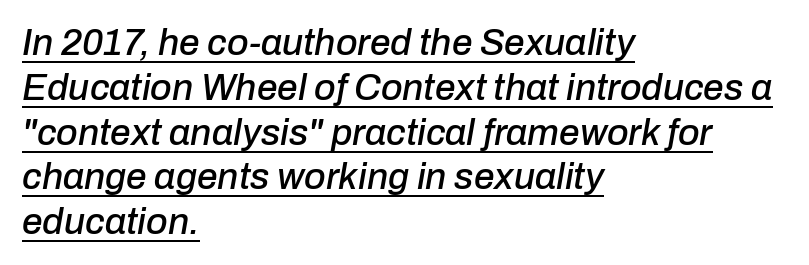
The image shows 37 px text type, italic (leaning right); set left-aligned, line spacing 1.21x, normal letter spacing, underlined; low stroke contrast and a medium x-height.
